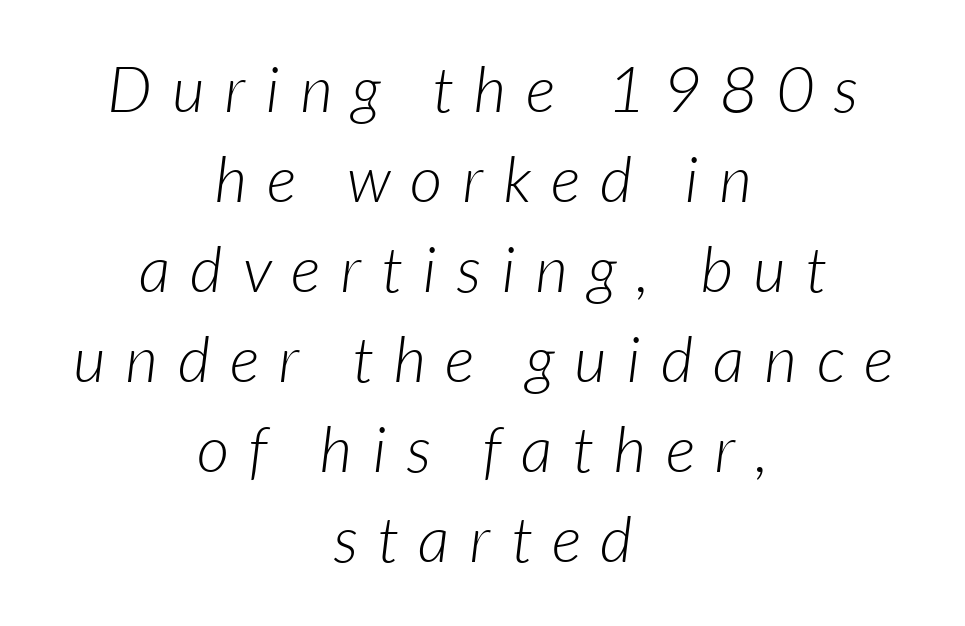
Has an underline been added? It has not. Yep, that's italic — everything's leaning. Leading matches the norm, producing a regular column. The passage shown is typed in a proportional face where columns would drift. The passage is arranged like a title page — every line centered.
